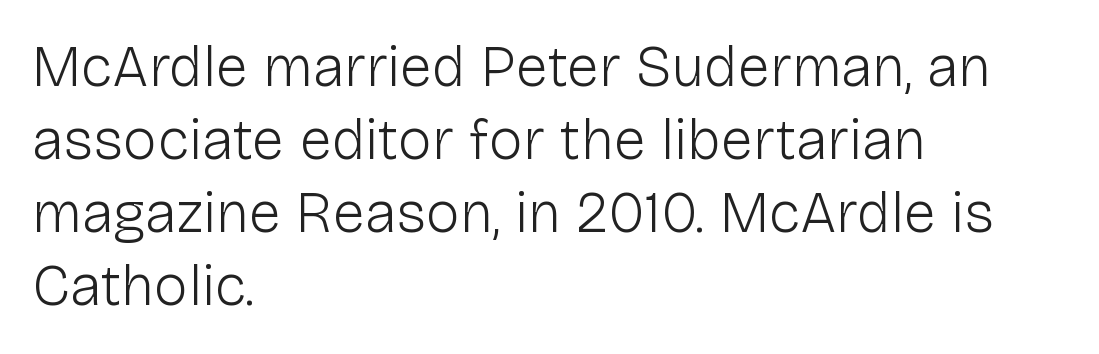
{"serif": "no", "italic": "no", "bold": "no", "weight": "light", "width": "normal", "stroke_contrast": "low", "x_height": "medium", "monospaced": "no", "underline": "no", "align": "left", "line_spacing": "normal", "line_spacing_ratio": 1.26, "letter_spacing": "normal", "letter_spacing_em": 0.0, "glyph_px": 58}
